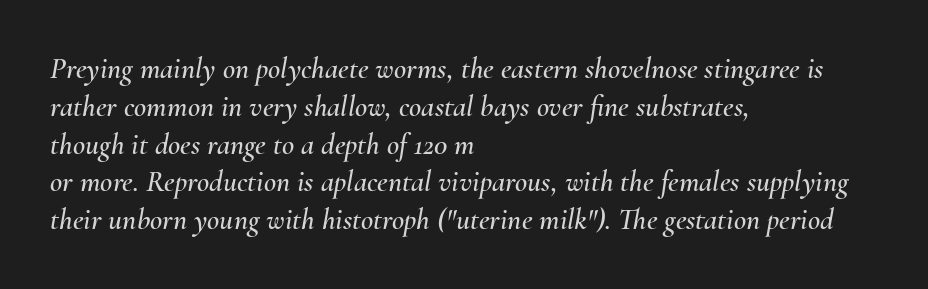
Looks like regular typesetting: each glyph gets only the width it needs. The leading is moderate, giving the passage an even texture. These lines are set flush left with a ragged right edge. Unmarked baselines from the first word to the last.
